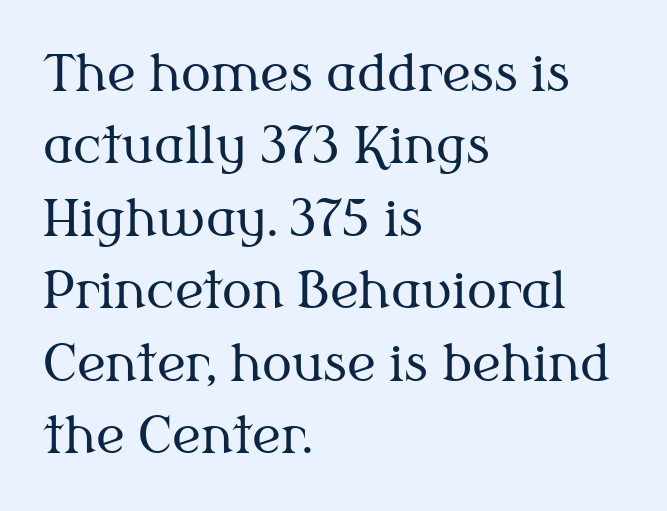
Whoever set this chose a conventional vertical rhythm. Only glyphs here, with clear space below each row. Spacing verdict: proportional, widths tailored to each character. Is the block centered? No — it sits flush against the left margin. You can tell from the footed stems that serif type was used. Think standard paragraph weight, or any step lighter than that.
